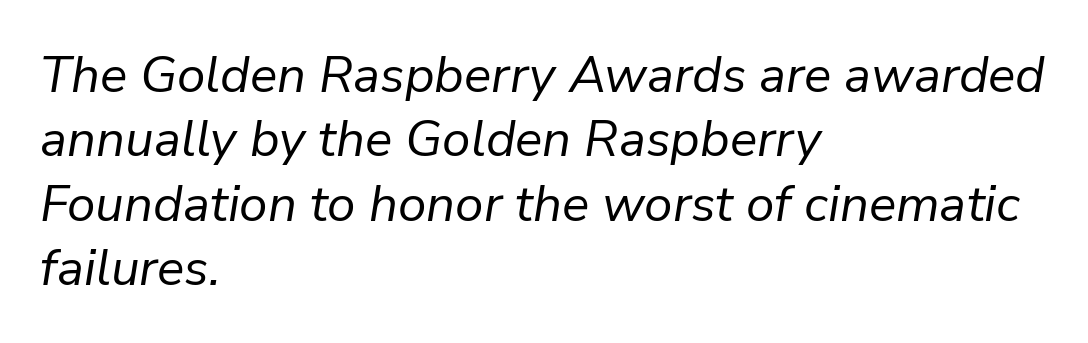
{"italic": "yes", "lean": "right", "slant_degrees": 9, "bold": "no", "weight": "regular", "width": "normal", "stroke_contrast": "low", "x_height": "medium", "monospaced": "no", "underline": "no", "align": "left", "line_spacing": "normal", "line_spacing_ratio": 1.26, "letter_spacing": "normal", "letter_spacing_em": 0.0, "glyph_px": 51}
